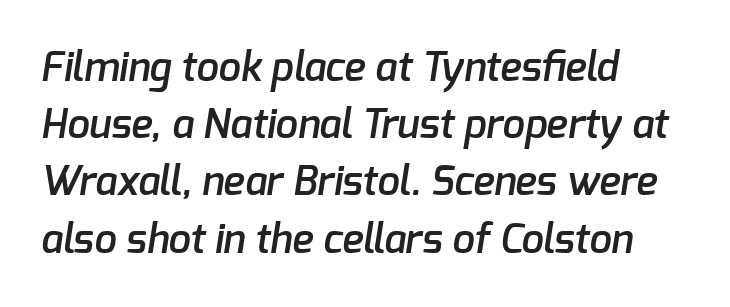
The image shows 40 px semibold sans-serif type; set left-aligned, normal line spacing (1.43x), normal letter spacing, not underlined; low stroke contrast and a medium x-height.
